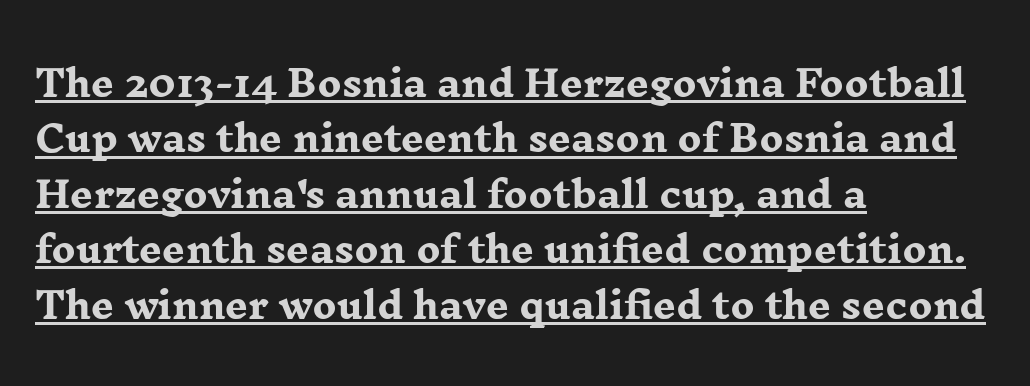
{"serif": "yes", "italic": "no", "bold": "yes", "weight": "heavy", "width": "wide", "stroke_contrast": "low", "x_height": "medium", "monospaced": "no", "underline": "yes", "align": "left", "line_spacing": "normal", "line_spacing_ratio": 1.54, "letter_spacing": "normal", "letter_spacing_em": 0.0, "glyph_px": 36}
